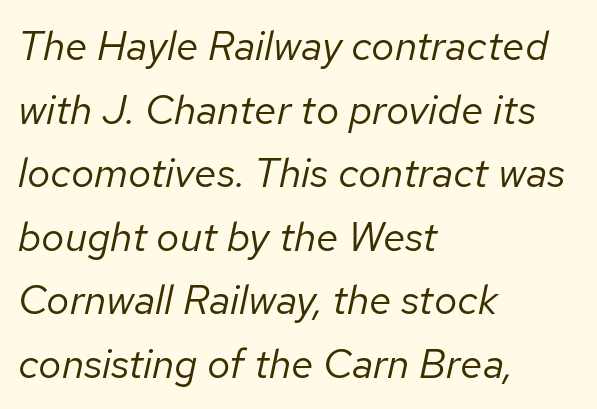
{"italic": "yes", "lean": "right", "slant_degrees": 12, "bold": "no", "weight": "regular", "width": "normal", "stroke_contrast": "low", "x_height": "medium", "monospaced": "no", "underline": "no", "align": "left", "line_spacing": "normal", "line_spacing_ratio": 1.55, "letter_spacing": "normal", "letter_spacing_em": 0.0, "glyph_px": 41}
